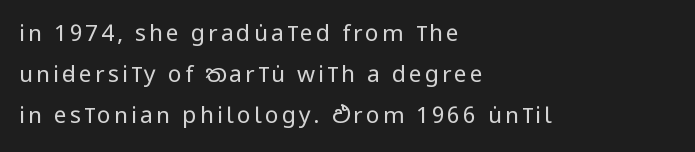
Heaviness? Minimal to ordinary, like unemphasized prose. The text block is weighted toward the left margin, trailing off unevenly rightward. Anything drawn beneath the words? Only blank space. Designer's note — italics off, roman on.
